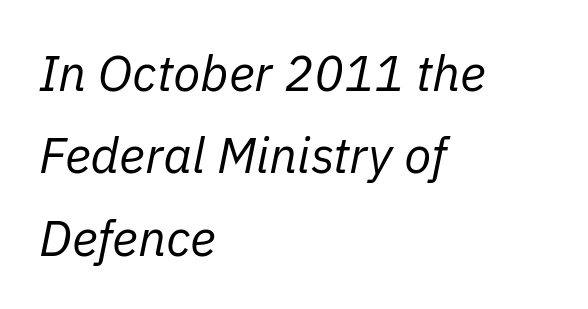
How are the letters spaced? Ordinarily, with no added tracking. Spacing verdict: proportional, widths tailored to each character. The font is comparable to plain body text, perhaps lighter. Yep, that's italic — everything's leaning. Where is the straight margin? On the left. The space directly below the letters is spotless.
